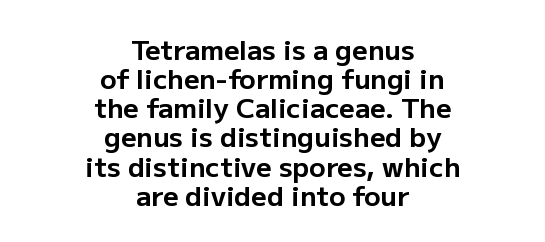
{"italic": "no", "bold": "yes", "underline": "no", "align": "center", "line_spacing": "tight", "line_spacing_ratio": 1.08, "letter_spacing": "normal", "letter_spacing_em": 0.0, "glyph_px": 27}
